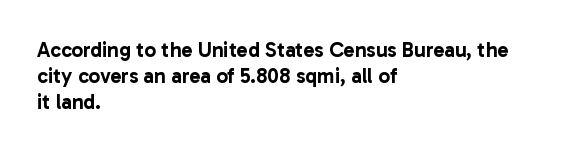
The image shows 21 px text type, upright; set left-aligned, normal line spacing (1.25x), normal letter spacing, not underlined.
